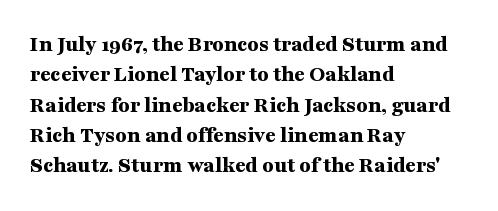
Q: Is the text bold? A: Yes.
Q: Is the text italic (slanted)? A: No, it is upright.
Q: Is the text underlined? A: No.
Q: How is the paragraph aligned? A: Left-aligned.
Q: Is the spacing between letters normal or unusually wide? A: Normal.
Q: Is the spacing between lines tight, normal or loose? A: Normal.
